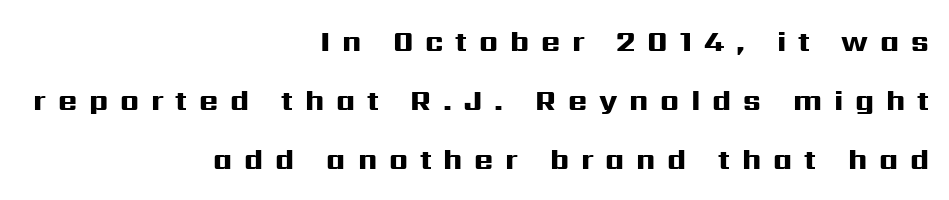
Q: Is the text bold? A: Yes.
Q: Is the text italic (slanted)? A: No, it is upright.
Q: Is the typeface a serif or a sans-serif typeface? A: Sans-serif.
Q: Is the text underlined? A: No.
Q: How is the paragraph aligned? A: Right-aligned.
Q: Is the spacing between letters normal or unusually wide? A: Unusually wide.
Q: Is the spacing between lines tight, normal or loose? A: Loose.
Q: Width (condensed, normal, or wide)? A: Wide.
Q: Stroke contrast? A: High.
Q: x-height? A: Medium.
Q: Monospaced? A: No.
